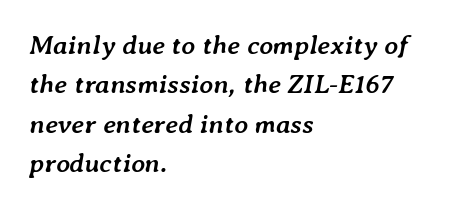
The image shows 27 px bold type, italic (leaning right); set left-aligned, normal line spacing (1.46x), normal letter spacing, not underlined.
